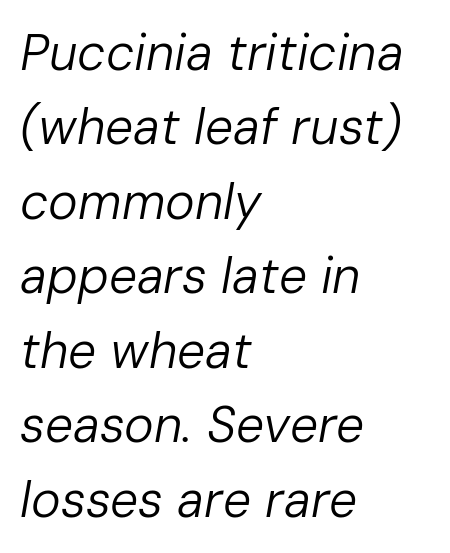
In terms of letterspacing, this is plain default setting. Reading down the column, the eye jumps a familiar distance to each next line. Has an underline been added? It has not. Varying glyph widths throughout — classic text-font behaviour.
